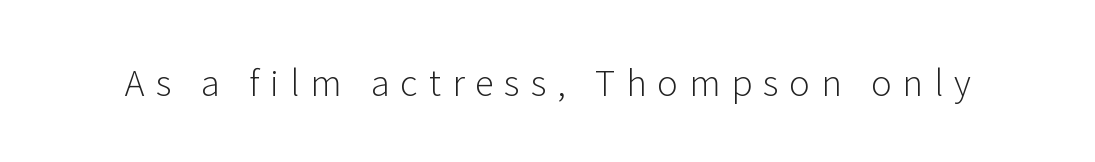
{"serif": "no", "italic": "no", "bold": "no", "weight": "light", "width": "normal", "stroke_contrast": "low", "x_height": "medium", "monospaced": "no", "underline": "no", "letter_spacing": "wide", "letter_spacing_em": 0.31, "glyph_px": 35}
